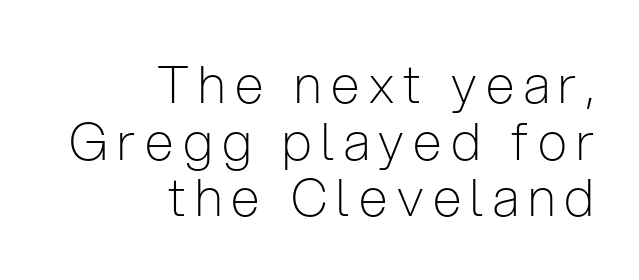
Q: Is the text bold? A: No.
Q: Is the text italic (slanted)? A: No, it is upright.
Q: Is the typeface a serif or a sans-serif typeface? A: Sans-serif.
Q: Is the text underlined? A: No.
Q: How is the paragraph aligned? A: Right-aligned.
Q: Is the spacing between lines tight, normal or loose? A: Tight.
Q: Width (condensed, normal, or wide)? A: Condensed.
Q: Stroke contrast? A: Low.
Q: x-height? A: Medium.
Q: Monospaced? A: No.
